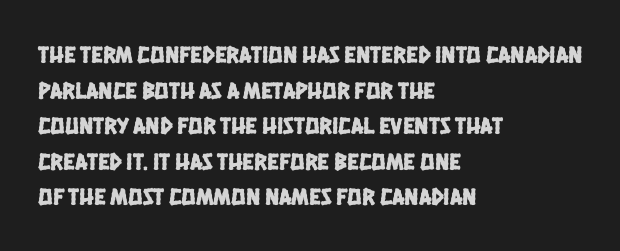
The setting favours the left margin, as ordinary paragraphs usually do. The baseline area is clear. The lines sit at an ordinary, default distance from one another. Students, note that the glyphs here touch the page at normal intervals.
